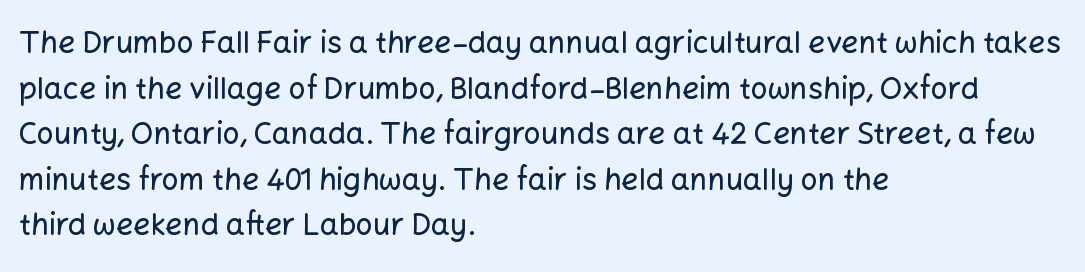
Line beginnings align vertically; line endings do not. The face used here is proportionally spaced, like ordinary book or web type. A normal amount of white space separates one row of letters from the next. Clear beneath every line of the passage. Students, note that the glyphs here touch the page at normal intervals. Font category for this specimen: sans-serif.
